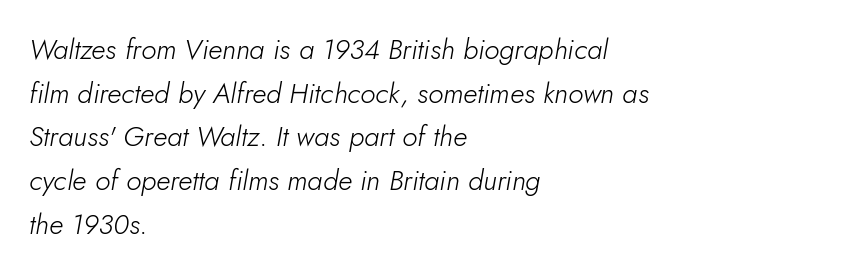
Q: Is the text bold? A: No.
Q: Is the text italic (slanted)? A: Yes, it leans right by about 5 degrees.
Q: Is the text underlined? A: No.
Q: How is the paragraph aligned? A: Left-aligned.
Q: Is the spacing between letters normal or unusually wide? A: Normal.
Q: Is the spacing between lines tight, normal or loose? A: Normal.
Q: Width (condensed, normal, or wide)? A: Normal.
Q: Stroke contrast? A: Low.
Q: x-height? A: Small.
Q: Monospaced? A: No.
